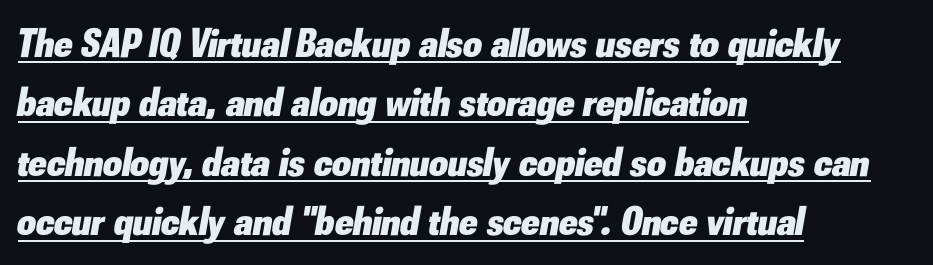
Q: Is the text bold? A: Yes.
Q: Is the text italic (slanted)? A: Yes, it leans right by about 10 degrees.
Q: Is the text underlined? A: Yes.
Q: How is the paragraph aligned? A: Left-aligned.
Q: Is the spacing between letters normal or unusually wide? A: Normal.
Q: Is the spacing between lines tight, normal or loose? A: Normal.
Q: Width (condensed, normal, or wide)? A: Normal.
Q: Stroke contrast? A: Low.
Q: x-height? A: Small.
Q: Monospaced? A: No.
